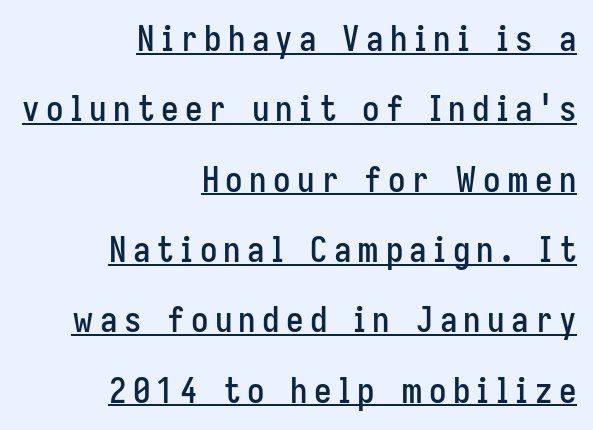
The image shows 35 px condensed sans-serif type, upright; set right-aligned, loose line spacing (2.01x), underlined; low stroke contrast and a medium x-height.
